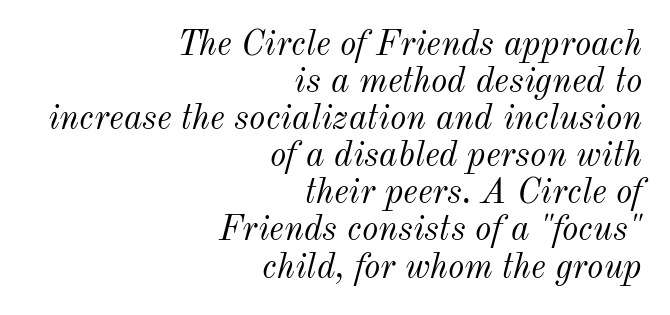
The image shows 35 px light type, italic (leaning right); set right-aligned, tight line spacing (1.06x), normal letter spacing, not underlined; medium stroke contrast and a small x-height.
